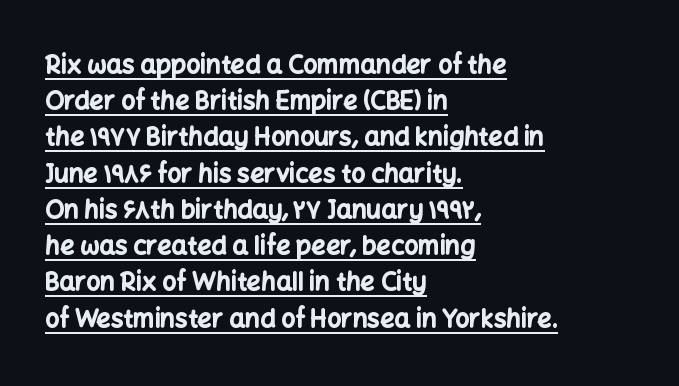
Q: Is the text bold? A: Yes.
Q: Is the text italic (slanted)? A: No, it is upright.
Q: Is the text underlined? A: Yes.
Q: How is the paragraph aligned? A: Left-aligned.
Q: Is the spacing between letters normal or unusually wide? A: Normal.
Q: Is the spacing between lines tight, normal or loose? A: Normal.
